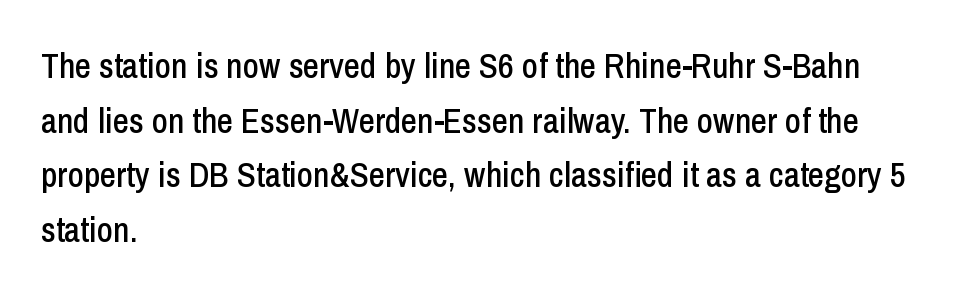
Q: Is the text italic (slanted)? A: No, it is upright.
Q: Is the typeface a serif or a sans-serif typeface? A: Sans-serif.
Q: Is the text underlined? A: No.
Q: How is the paragraph aligned? A: Left-aligned.
Q: Is the spacing between letters normal or unusually wide? A: Normal.
Q: Is the spacing between lines tight, normal or loose? A: Normal.
Q: Width (condensed, normal, or wide)? A: Condensed.
Q: Stroke contrast? A: Low.
Q: x-height? A: Medium.
Q: Monospaced? A: No.
